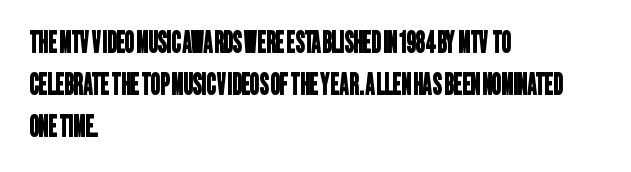
The image shows 29 px condensed sans-serif type; set left-aligned, normal line spacing (1.44x), normal letter spacing, not underlined; low stroke contrast and a large x-height.
